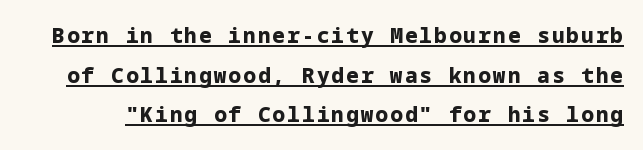
Q: Is the text bold? A: Yes.
Q: Is the text italic (slanted)? A: No, it is upright.
Q: Is the text underlined? A: Yes.
